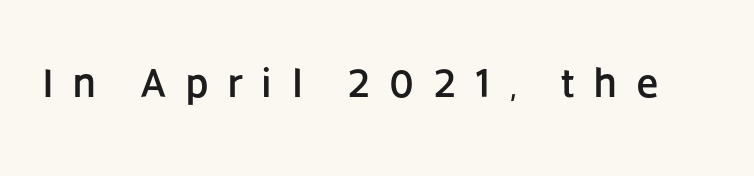
Q: Is the text italic (slanted)? A: No, it is upright.
Q: Is the typeface a serif or a sans-serif typeface? A: Sans-serif.
Q: Is the text underlined? A: No.
Q: Is the spacing between letters normal or unusually wide? A: Unusually wide.
Q: Width (condensed, normal, or wide)? A: Normal.
Q: Stroke contrast? A: Low.
Q: x-height? A: Large.
Q: Monospaced? A: No.
